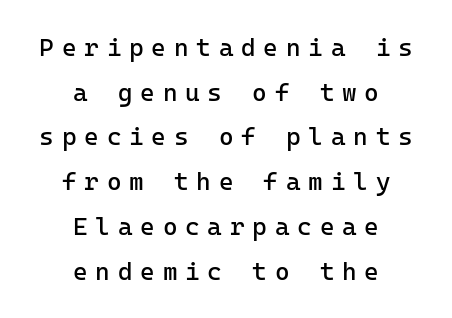
Q: Is the text bold? A: No.
Q: Is the text italic (slanted)? A: No, it is upright.
Q: Is the text underlined? A: No.
Q: How is the paragraph aligned? A: Centered.
Q: Is the spacing between letters normal or unusually wide? A: Unusually wide.
